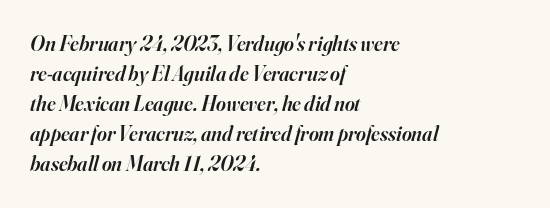
Just letters on the line, the space beneath them empty. On the weight axis this lands at semibold, roughly 600. These lines sit exactly where default settings would place them. The paragraph has a hard left edge and a soft right edge. Spacing between characters is what you'd get straight out of the box.
